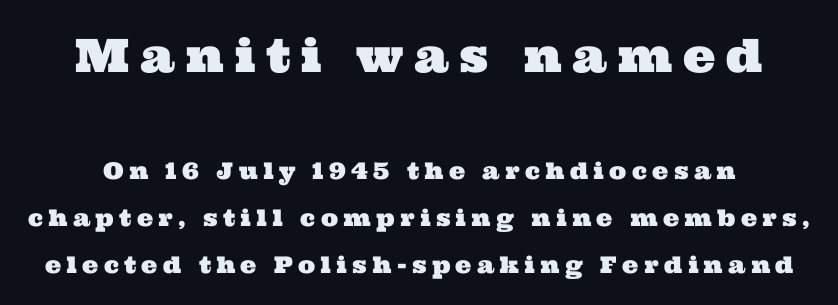
Interline gaps are noticeably wide in this sample. Clear beneath every line of the passage. Between these two stacked blocks, the higher one wins on size. These lines are rendered in a variable-pitch font. Note: serifs present on the glyphs.
